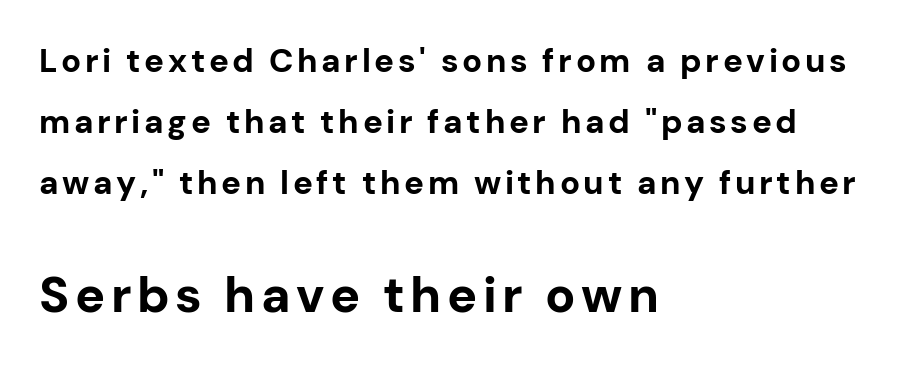
Q: Is the text bold? A: Yes.
Q: Is the text italic (slanted)? A: No, it is upright.
Q: Is the typeface a serif or a sans-serif typeface? A: Sans-serif.
Q: Is the text underlined? A: No.
Q: How is the paragraph aligned? A: Left-aligned.
Q: Which block of text is set in a larger size, the first (top) or the second (bottom)? A: The second (bottom) one.
Q: Width (condensed, normal, or wide)? A: Normal.
Q: Stroke contrast? A: Low.
Q: x-height? A: Medium.
Q: Monospaced? A: No.
